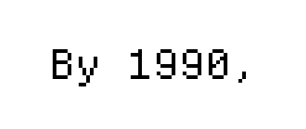
Q: Is the text bold? A: No.
Q: Is the text italic (slanted)? A: No, it is upright.
Q: Is the typeface a serif or a sans-serif typeface? A: Sans-serif.
Q: Is the text underlined? A: No.
Q: Is the spacing between letters normal or unusually wide? A: Normal.
Q: Width (condensed, normal, or wide)? A: Normal.
Q: Stroke contrast? A: Low.
Q: x-height? A: Medium.
Q: Monospaced? A: Yes.
